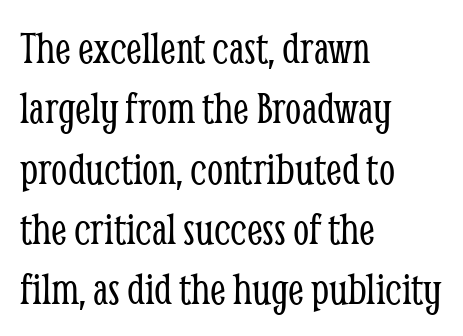
Is this a fixed-width face? No — the glyphs have proportional, varying widths. The typesetter chose a ragged-right arrangement here. The designer went with a serif here, giving each stem small feet. Posture: upright roman.
